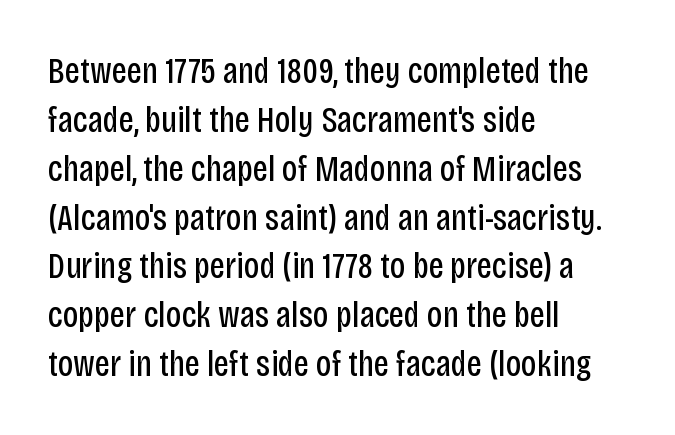
Q: Is the text bold? A: No.
Q: Is the text italic (slanted)? A: No, it is upright.
Q: Is the typeface a serif or a sans-serif typeface? A: Sans-serif.
Q: Is the text underlined? A: No.
Q: How is the paragraph aligned? A: Left-aligned.
Q: Is the spacing between letters normal or unusually wide? A: Normal.
Q: Is the spacing between lines tight, normal or loose? A: Normal.
Q: Width (condensed, normal, or wide)? A: Condensed.
Q: Stroke contrast? A: Low.
Q: x-height? A: Large.
Q: Monospaced? A: No.
